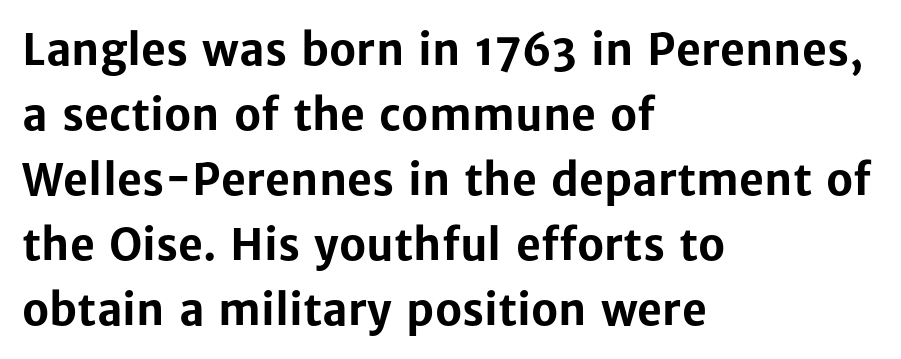
The image shows 43 px bold sans-serif type, upright; set left-aligned, normal line spacing (1.51x), normal letter spacing, not underlined; low stroke contrast and a medium x-height.
